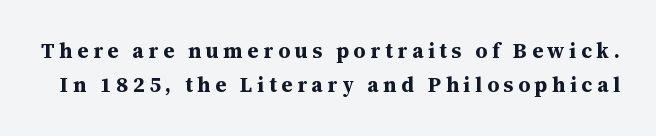
{"italic": "no", "bold": "yes", "underline": "no", "line_spacing": "normal", "line_spacing_ratio": 1.6, "letter_spacing": "wide", "letter_spacing_em": 0.22, "glyph_px": 21}
